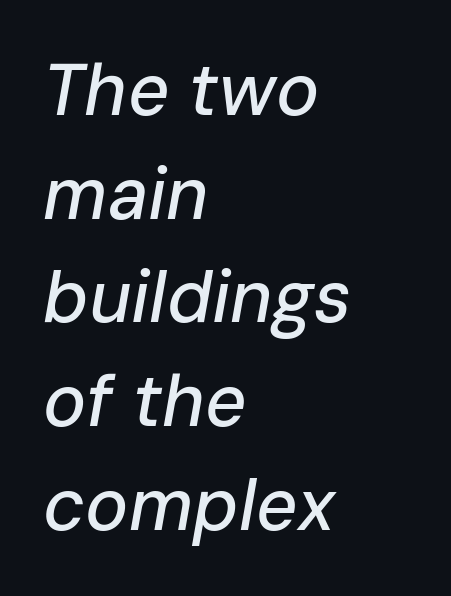
Q: Is the text italic (slanted)? A: Yes, it leans right by about 10 degrees.
Q: Is the text underlined? A: No.
Q: How is the paragraph aligned? A: Left-aligned.
Q: Is the spacing between letters normal or unusually wide? A: Normal.
Q: Is the spacing between lines tight, normal or loose? A: Normal.
Q: Width (condensed, normal, or wide)? A: Normal.
Q: Stroke contrast? A: Low.
Q: x-height? A: Medium.
Q: Monospaced? A: No.
